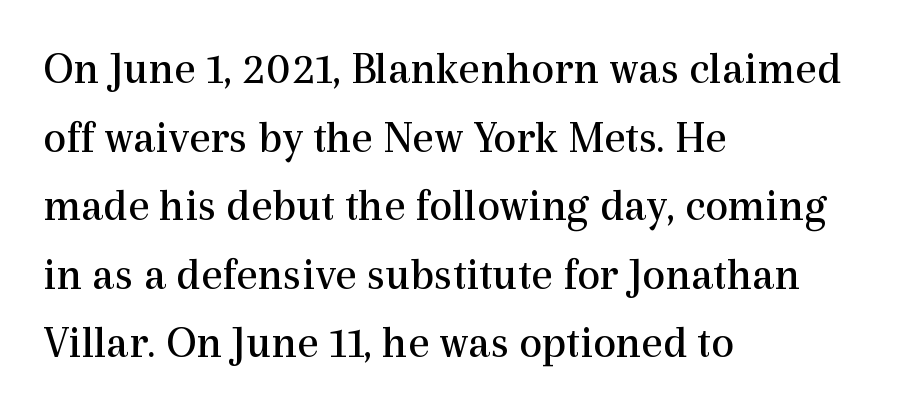
Q: Is the text bold? A: No.
Q: Is the text italic (slanted)? A: No, it is upright.
Q: Is the typeface a serif or a sans-serif typeface? A: Serif.
Q: Is the text underlined? A: No.
Q: How is the paragraph aligned? A: Left-aligned.
Q: Is the spacing between letters normal or unusually wide? A: Normal.
Q: Is the spacing between lines tight, normal or loose? A: Normal.
Q: Width (condensed, normal, or wide)? A: Normal.
Q: x-height? A: Medium.
Q: Monospaced? A: No.
